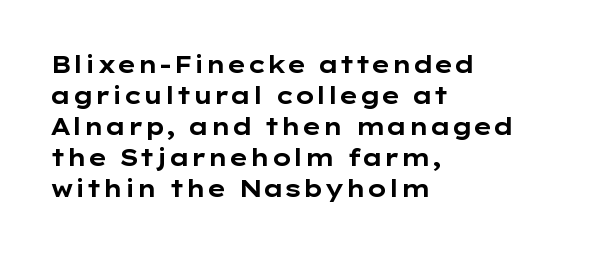
Caption: bold face, heavy strokes. Compared with typical body copy, the letter spacing here is the same. Line starts are locked; line ends wander. The axis of the letterforms is exactly vertical.
